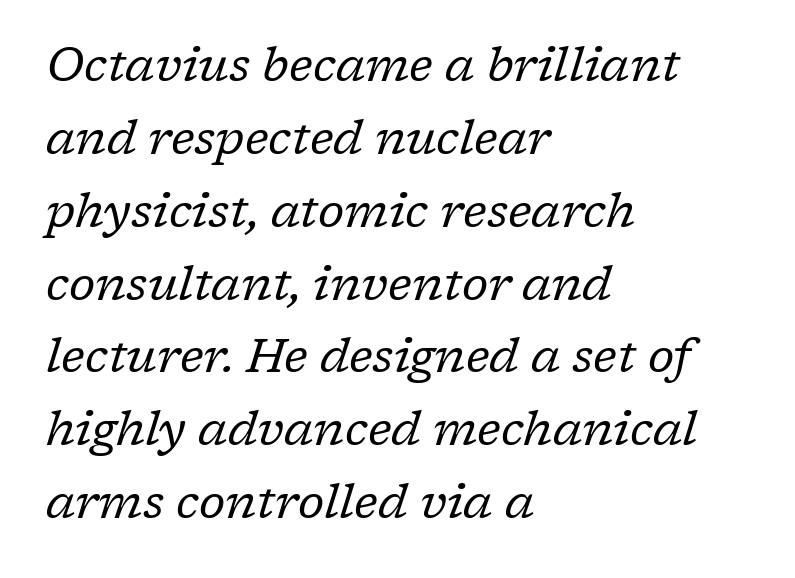
{"serif": "yes", "italic": "yes", "lean": "right", "slant_degrees": 17, "bold": "no", "weight": "regular", "width": "normal", "stroke_contrast": "low", "x_height": "medium", "monospaced": "no", "underline": "no", "align": "left", "line_spacing": "normal", "line_spacing_ratio": 1.55, "letter_spacing": "normal", "letter_spacing_em": 0.0, "glyph_px": 47}
